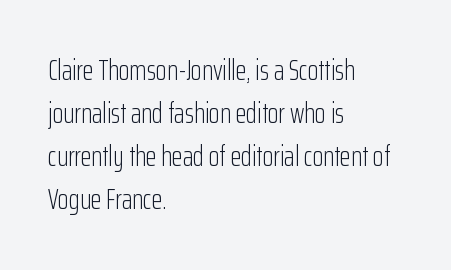
The image shows 28 px light, condensed sans-serif type, upright; set left-aligned, normal line spacing (1.53x), normal letter spacing, not underlined; low stroke contrast and a medium x-height.
